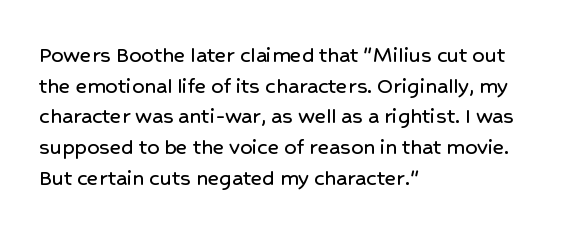
The image shows 24 px text type, upright; set left-aligned, normal line spacing (1.28x), normal letter spacing, not underlined.
